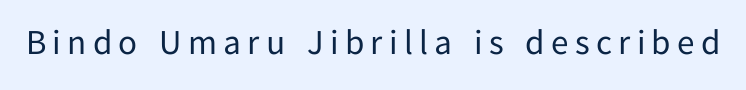
Spacing verdict: proportional, widths tailored to each character. Nothing heavy about these letters — not bold at all. Ascenders rise straight up at ninety degrees. A sans-serif font was chosen for this passage.
